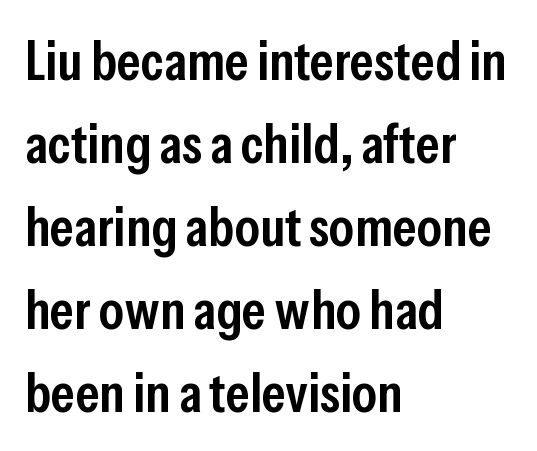
Q: Is the text bold? A: Semi-bold.
Q: Is the text italic (slanted)? A: No, it is upright.
Q: Is the typeface a serif or a sans-serif typeface? A: Sans-serif.
Q: Is the text underlined? A: No.
Q: How is the paragraph aligned? A: Left-aligned.
Q: Is the spacing between letters normal or unusually wide? A: Normal.
Q: Is the spacing between lines tight, normal or loose? A: Normal.
Q: Width (condensed, normal, or wide)? A: Condensed.
Q: Stroke contrast? A: Low.
Q: x-height? A: Medium.
Q: Monospaced? A: No.
